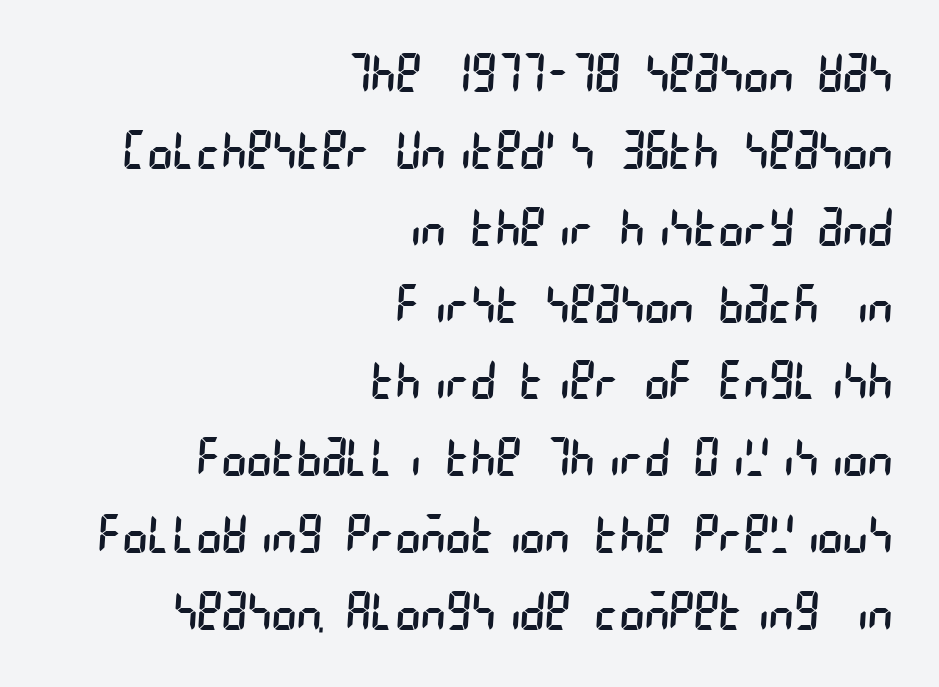
The image shows 53 px regular-weight, condensed sans-serif type; set right-aligned, normal line spacing (1.45x), normal letter spacing, not underlined; low stroke contrast and a large x-height.
